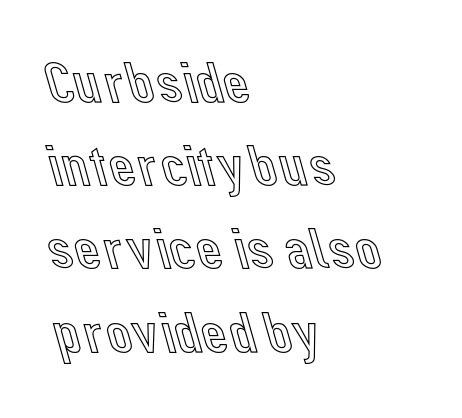
The image shows 59 px text type; set left-aligned, normal line spacing (1.41x), normal letter spacing, not underlined; a medium x-height.
